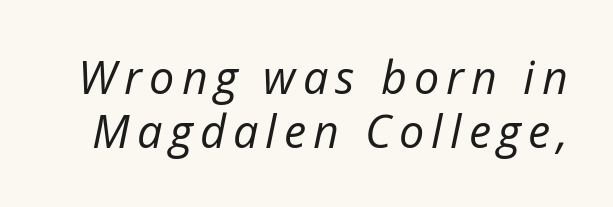
The image shows 45 px regular-weight type, italic (leaning right); set line spacing 1.2x, not underlined; low stroke contrast and a medium x-height.
